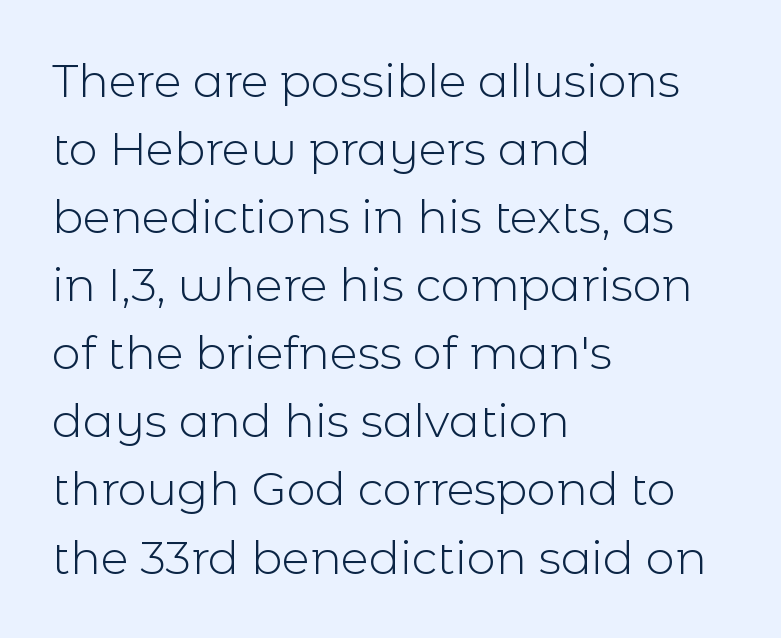
Q: Is the text bold? A: No.
Q: Is the text italic (slanted)? A: No, it is upright.
Q: Is the typeface a serif or a sans-serif typeface? A: Sans-serif.
Q: Is the text underlined? A: No.
Q: How is the paragraph aligned? A: Left-aligned.
Q: Is the spacing between letters normal or unusually wide? A: Normal.
Q: Is the spacing between lines tight, normal or loose? A: Normal.
Q: Width (condensed, normal, or wide)? A: Normal.
Q: x-height? A: Medium.
Q: Monospaced? A: No.
